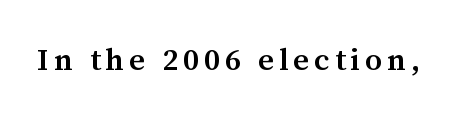
The image shows 31 px semibold serif type, upright; set not underlined; medium stroke contrast and a medium x-height.
